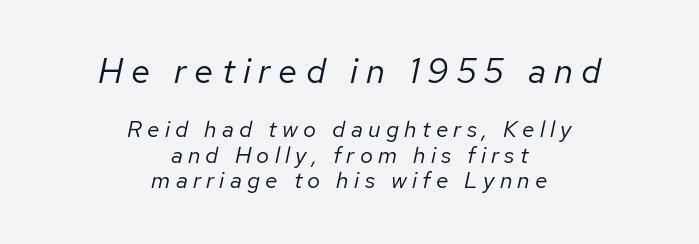
The image shows 35 px regular-weight type, italic (leaning right); set centered, tight line spacing (1.1x), unusually wide letter spacing (+0.23 em), not underlined; the first (top) block is 1.52x larger; low stroke contrast and a medium x-height.
